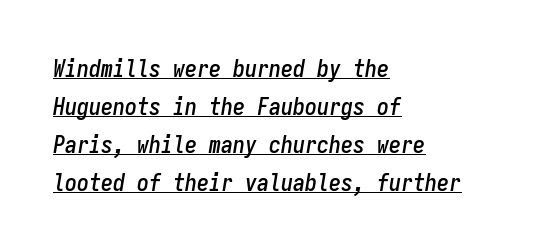
{"italic": "yes", "lean": "right", "slant_degrees": 9, "underline": "yes", "align": "left", "line_spacing": "normal", "line_spacing_ratio": 1.58, "letter_spacing": "normal", "letter_spacing_em": 0.0, "glyph_px": 24}
